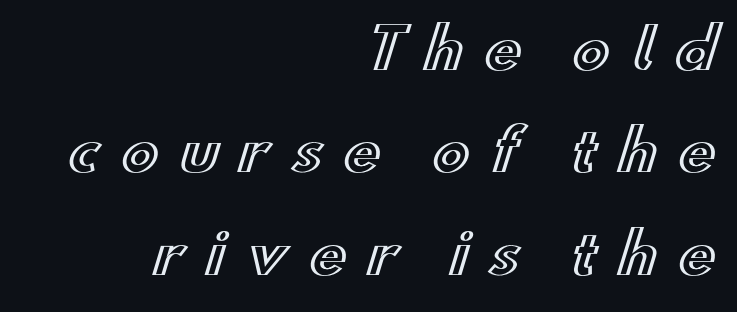
{"width": "wide", "x_height": "small", "monospaced": "no", "underline": "no", "align": "right", "line_spacing_ratio": 1.83, "letter_spacing": "wide", "letter_spacing_em": 0.37, "glyph_px": 56}
